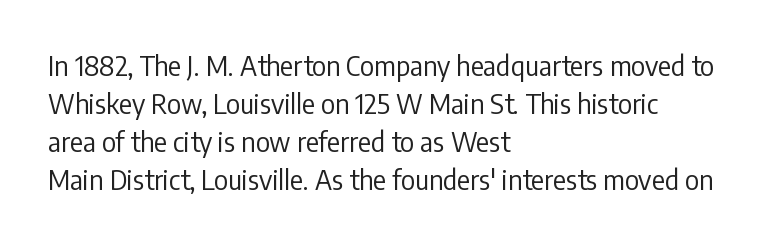
The designer left line spacing at the default. A classic flush-left, rag-right setting is used for this passage. The font sits on the lighter half of the weight spectrum, regular included. The letters stand straight up with perfectly vertical stems. No word sits above an underline.
